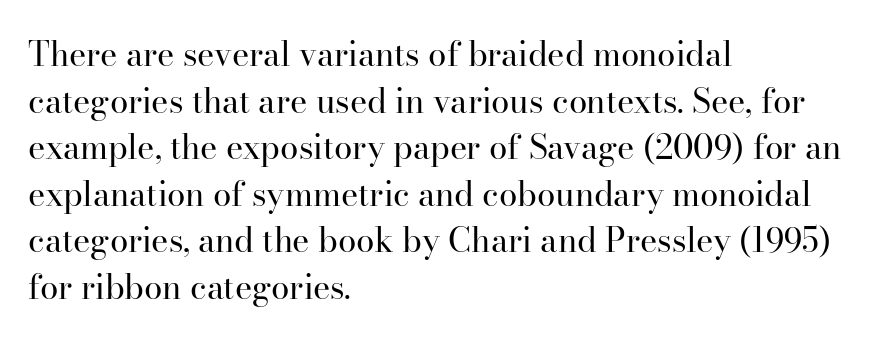
The image shows 33 px regular-weight serif type, upright; set left-aligned, normal line spacing (1.41x), normal letter spacing, not underlined; high stroke contrast and a small x-height.
